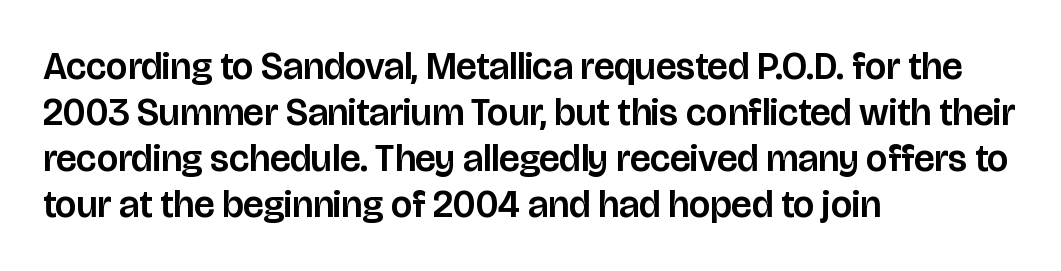
Q: Is the text italic (slanted)? A: No, it is upright.
Q: Is the typeface a serif or a sans-serif typeface? A: Sans-serif.
Q: Is the text underlined? A: No.
Q: How is the paragraph aligned? A: Left-aligned.
Q: Is the spacing between letters normal or unusually wide? A: Normal.
Q: Width (condensed, normal, or wide)? A: Normal.
Q: Stroke contrast? A: Low.
Q: x-height? A: Large.
Q: Monospaced? A: No.
